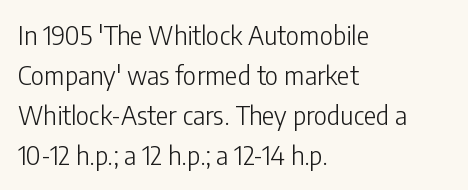
Q: Is the text bold? A: No.
Q: Is the text italic (slanted)? A: No, it is upright.
Q: Is the text underlined? A: No.
Q: How is the paragraph aligned? A: Left-aligned.
Q: Is the spacing between letters normal or unusually wide? A: Normal.
Q: Is the spacing between lines tight, normal or loose? A: Normal.
